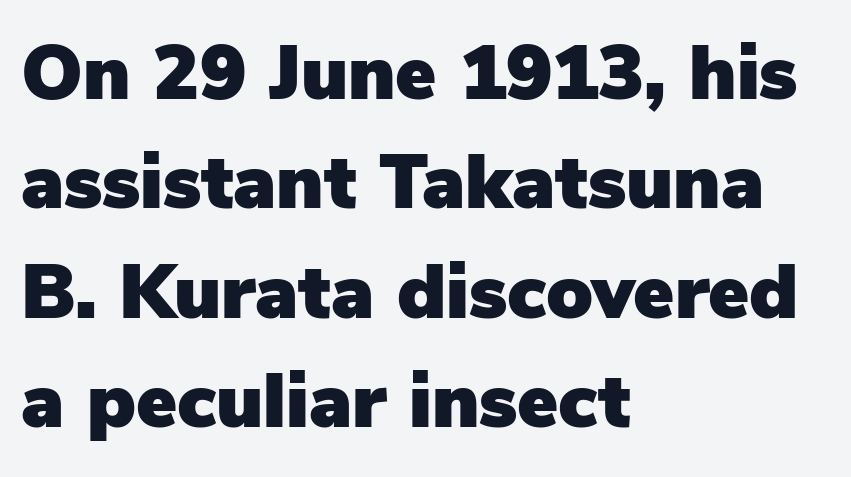
{"serif": "no", "italic": "no", "width": "normal", "stroke_contrast": "low", "x_height": "medium", "monospaced": "no", "underline": "no", "align": "left", "line_spacing": "normal", "line_spacing_ratio": 1.42, "letter_spacing": "normal", "letter_spacing_em": 0.0, "glyph_px": 77}
